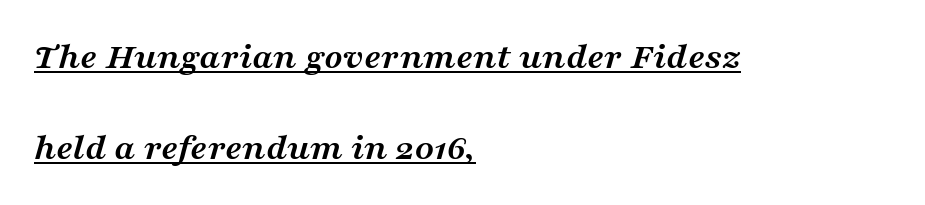
{"serif": "yes", "italic": "yes", "lean": "right", "slant_degrees": 16, "bold": "yes", "weight": "semibold", "width": "wide", "stroke_contrast": "medium", "x_height": "medium", "monospaced": "no", "underline": "yes", "align": "left", "line_spacing": "loose", "line_spacing_ratio": 2.39, "letter_spacing": "normal", "letter_spacing_em": 0.0, "glyph_px": 38}
